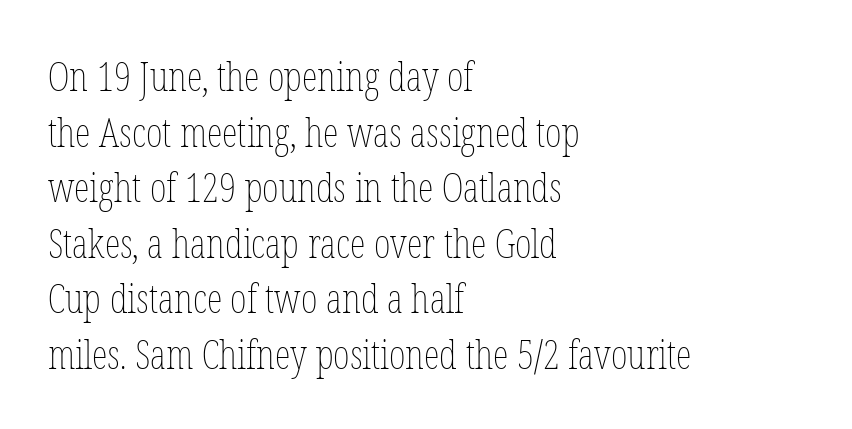
Q: Is the text bold? A: No.
Q: Is the text italic (slanted)? A: No, it is upright.
Q: Is the text underlined? A: No.
Q: How is the paragraph aligned? A: Left-aligned.
Q: Is the spacing between letters normal or unusually wide? A: Normal.
Q: Is the spacing between lines tight, normal or loose? A: Normal.
Q: Width (condensed, normal, or wide)? A: Condensed.
Q: Stroke contrast? A: Low.
Q: x-height? A: Medium.
Q: Monospaced? A: No.
